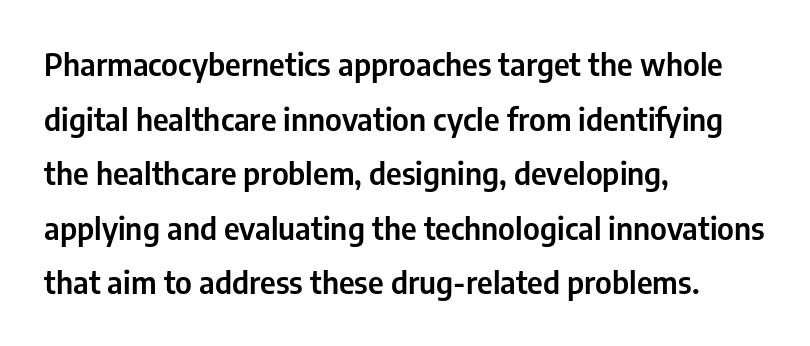
Is this a sans? Yes — the strokes have no serifs. These lines are rendered in a variable-pitch font. Honestly, there is no underline to notice here at all. Is the block centered? No — it sits flush against the left margin. Is the letter spacing exaggerated? No — it looks like the ordinary default. Is there any slant? The stems are plumb.
